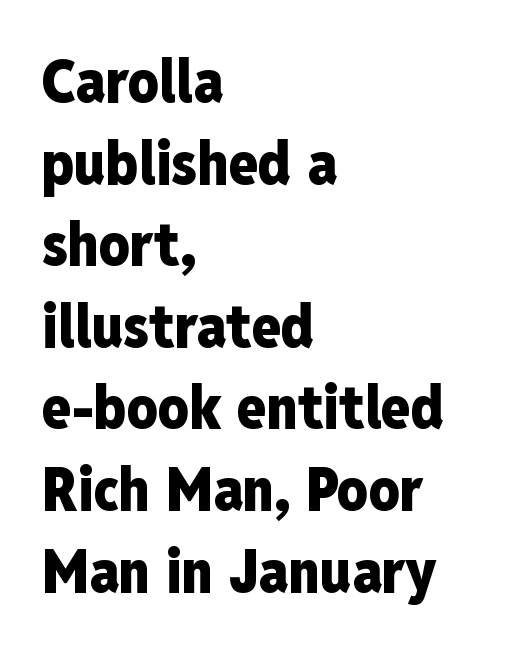
Do the letters lean? They stand straight. Looks like regular typesetting: each glyph gets only the width it needs. The strip under each line holds only bare page. Vertical spacing — default. Short and long lines alike share a common starting point at left. Pretty heavy lettering here — definitely bold.
